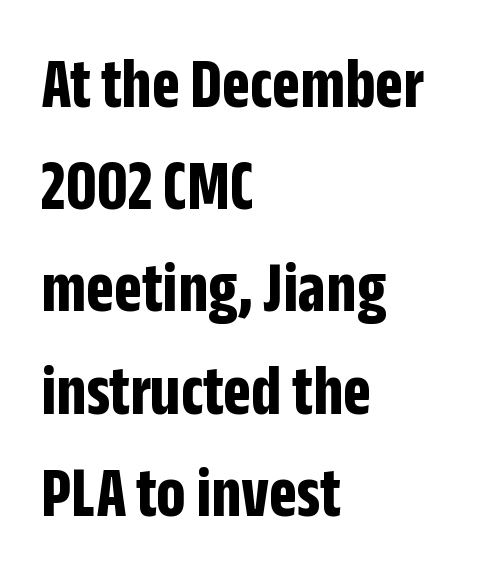
{"serif": "no", "italic": "no", "bold": "yes", "weight": "bold", "width": "condensed", "stroke_contrast": "low", "x_height": "large", "monospaced": "no", "underline": "no", "align": "left", "line_spacing": "normal", "line_spacing_ratio": 1.4, "letter_spacing": "normal", "letter_spacing_em": 0.0, "glyph_px": 73}
